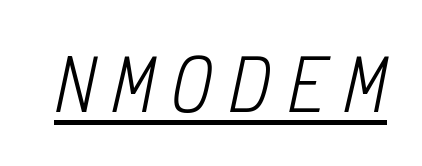
In terms of letterform style, serifs are clearly present. A baseline rule has been typeset under these characters. The font's italic variant was chosen for this text. Weight: not bold — regular or lighter. The letters march in equal steps, a hallmark of fixed-pitch type. In terms of letterspacing, this is a distinctly airy, spread setting.
